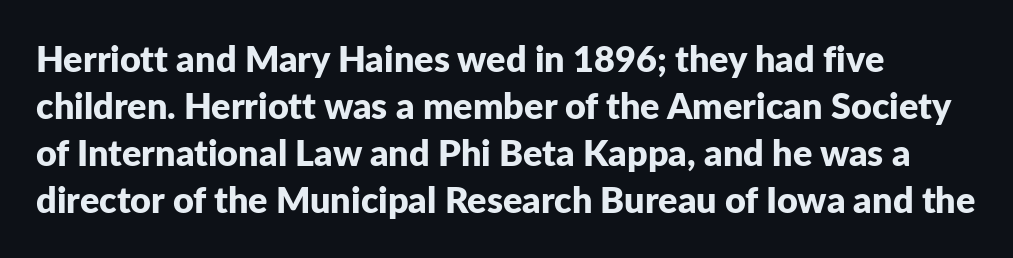
A typesetter would mark this as roman, not italic. Glyph-to-glyph distance matches everyday printed text. The letters are bold, with thick, heavy strokes. The font family rendered here belongs to the sans-serif group. This sample keeps an unexceptional amount of space between lines.
